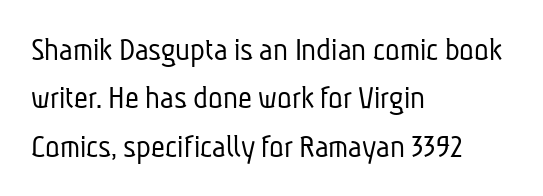
The image shows 34 px light, condensed sans-serif type; set left-aligned, normal line spacing (1.42x), normal letter spacing, not underlined; low stroke contrast and a medium x-height.
